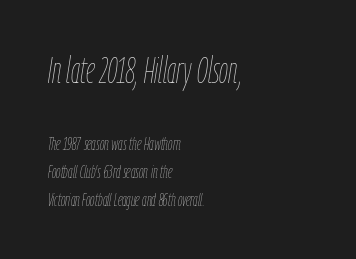
The image shows 36 px thin, condensed type, italic (leaning right); set left-aligned, normal line spacing (1.54x), normal letter spacing, not underlined; the first (top) block is 2.0x larger; low stroke contrast and a medium x-height.
